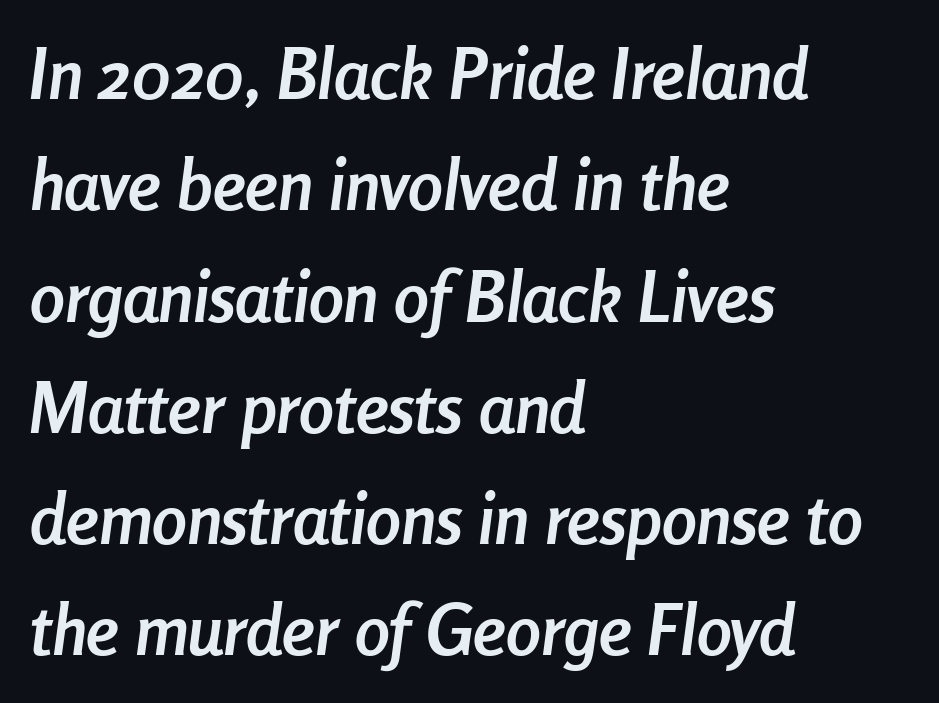
What stands out about the letter spacing? Nothing — it is the standard amount. How would I describe the line gaps? Plain and ordinary. Chunky letters — that's bold for sure. This sample is left-justified, so line endings fall wherever the words run out. Check the space under the baseline: it is left empty. Is the type slanted? Yes — the strokes lean at a clear angle.
